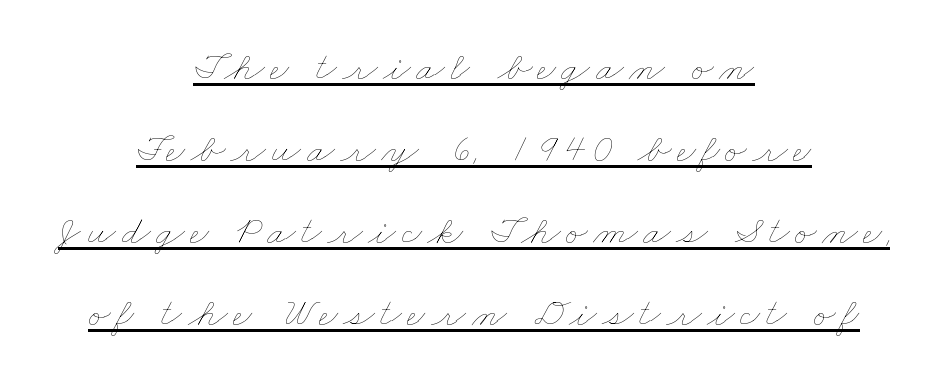
The font is comparable to plain body text, perhaps lighter. Looks like someone drew a line under every word here. Each letter keeps its own natural width here, so spacing adapts to shape. These lines stand farther apart than default settings would place them. Both edges are ragged and mirror each other, which tells us the setting is centered.
